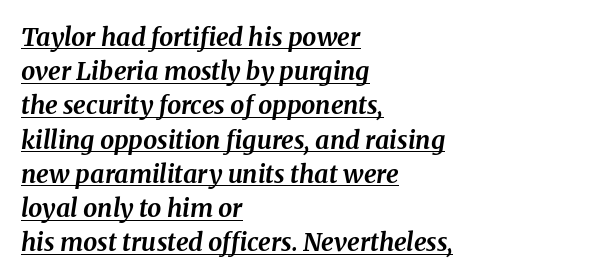
The image shows 25 px bold type, italic (leaning right); set left-aligned, normal line spacing (1.37x), normal letter spacing, underlined.
